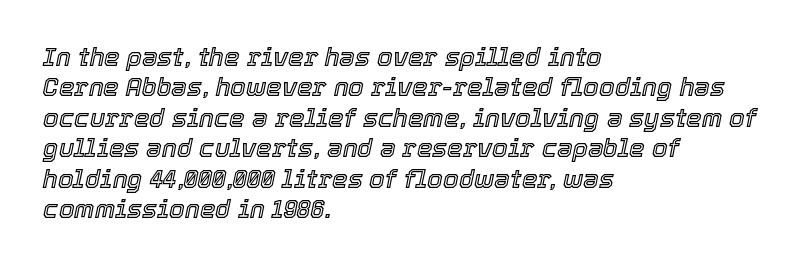
Q: Is the text italic (slanted)? A: Yes, it leans right by about 12 degrees.
Q: Is the text underlined? A: No.
Q: How is the paragraph aligned? A: Left-aligned.
Q: Is the spacing between letters normal or unusually wide? A: Normal.
